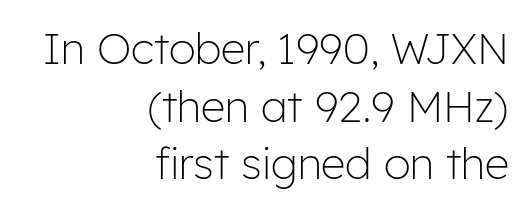
{"serif": "no", "italic": "no", "bold": "no", "weight": "light", "width": "normal", "stroke_contrast": "low", "x_height": "medium", "monospaced": "no", "underline": "no", "align": "right", "line_spacing": "normal", "line_spacing_ratio": 1.34, "letter_spacing": "normal", "letter_spacing_em": 0.0, "glyph_px": 43}
